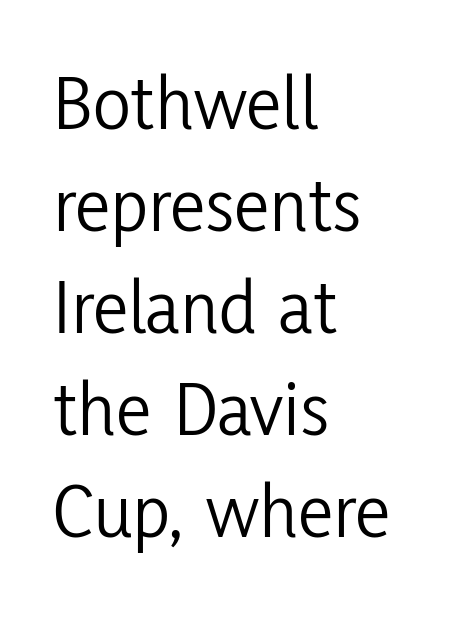
The image shows 79 px light, condensed sans-serif type, upright; set left-aligned, normal line spacing (1.29x), normal letter spacing, not underlined; low stroke contrast and a medium x-height.
